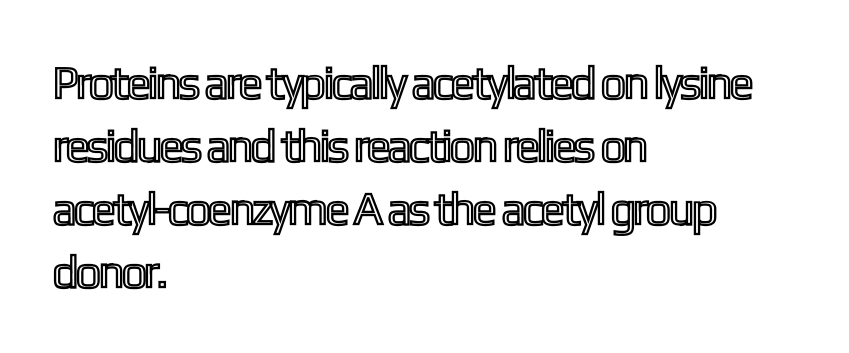
The image shows 46 px condensed type, upright; set left-aligned, normal line spacing (1.37x), normal letter spacing, not underlined; a medium x-height.
